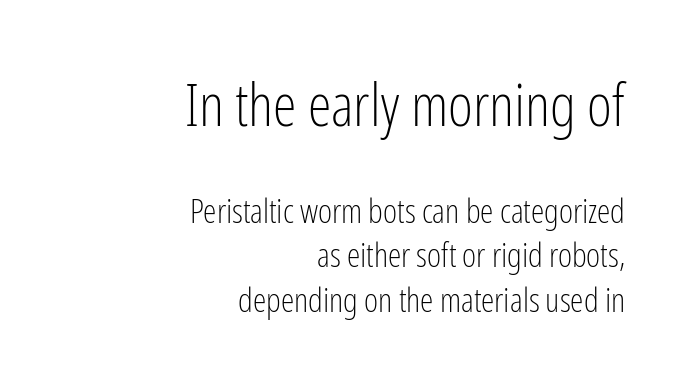
The rendering uses natural spacing where letterforms have individual widths. Caption: multi-line text, flush right, ragged left. Which of the two is more prominent by size? The first, at the top. Rule under the text: the space is simply empty. Look at the bottom of the vertical strokes: they stop flat, with no serifs.
